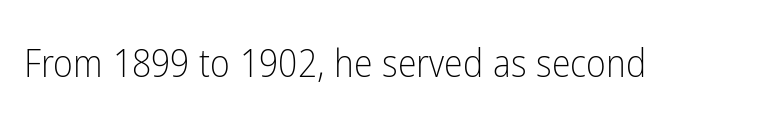
Q: Is the text bold? A: No.
Q: Is the text italic (slanted)? A: No, it is upright.
Q: Is the typeface a serif or a sans-serif typeface? A: Sans-serif.
Q: Is the text underlined? A: No.
Q: Is the spacing between letters normal or unusually wide? A: Normal.
Q: Width (condensed, normal, or wide)? A: Condensed.
Q: Stroke contrast? A: Low.
Q: x-height? A: Medium.
Q: Monospaced? A: No.
